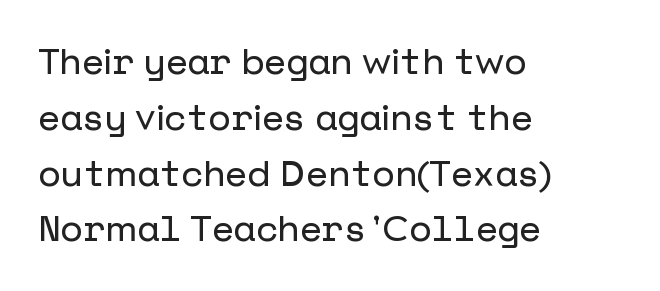
The image shows 36 px sans-serif type, upright; set left-aligned, normal line spacing (1.55x), normal letter spacing, not underlined; low stroke contrast and a medium x-height.
